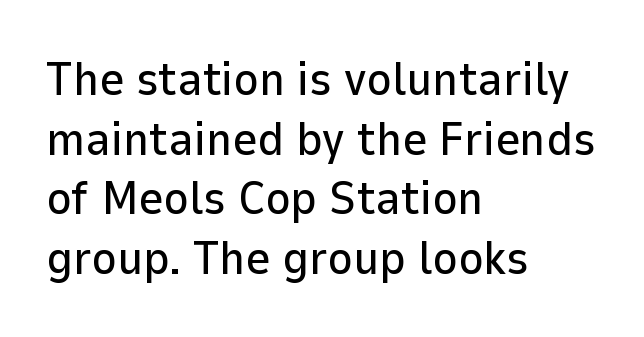
{"serif": "no", "italic": "no", "width": "normal", "stroke_contrast": "low", "x_height": "medium", "monospaced": "no", "underline": "no", "align": "left", "line_spacing_ratio": 1.24, "letter_spacing": "normal", "letter_spacing_em": 0.0, "glyph_px": 48}
